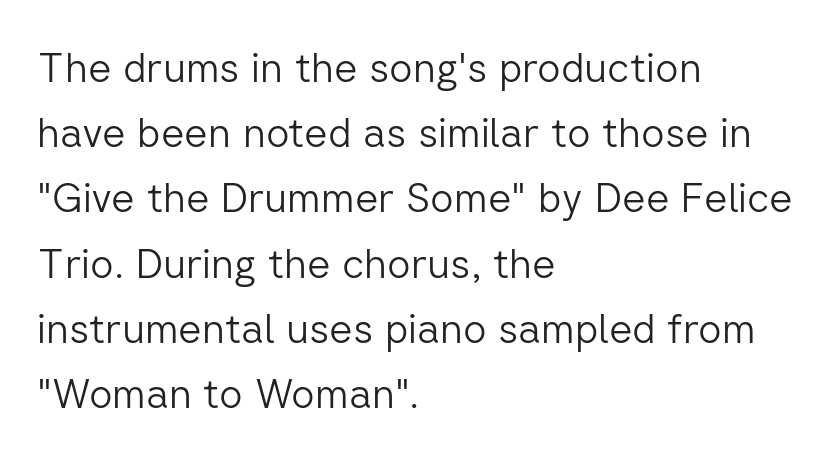
The image shows 41 px light sans-serif type, upright; set left-aligned, normal line spacing (1.59x), normal letter spacing, not underlined; low stroke contrast and a medium x-height.
